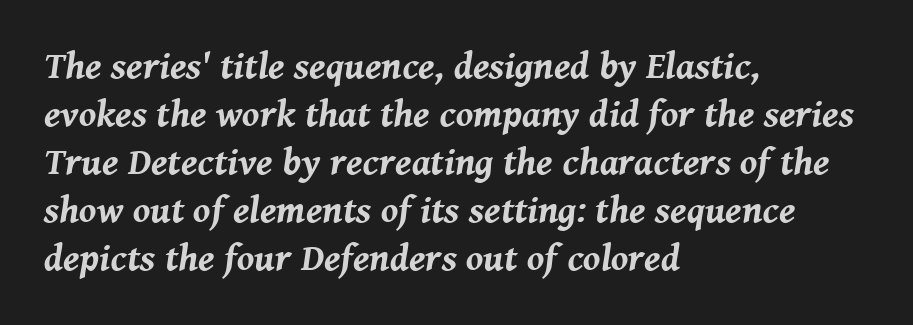
Chunky letters — that's bold for sure. The strip under each line holds only bare page. Rows of type keep a routine distance in the vertical direction. Style check: oblique. The rendering anchors every line to the left-hand side. Each letter keeps its own natural width here, so spacing adapts to shape.
